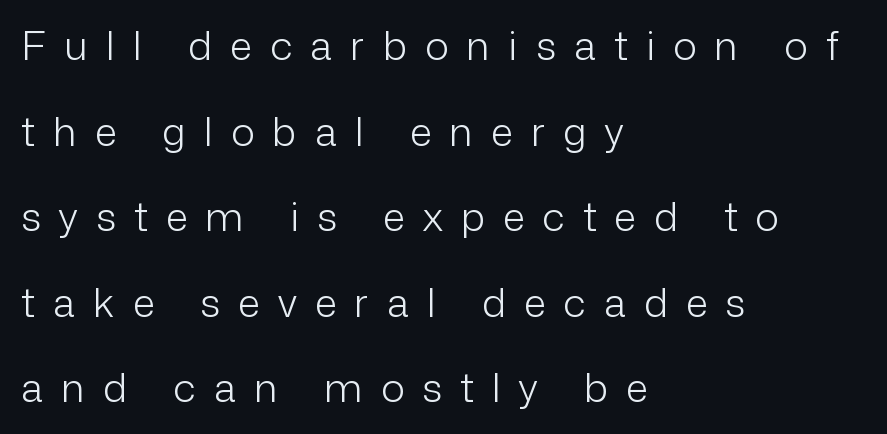
Posture: upright roman. Horizontal bands of white between lines are thick stripes. The strokes are not fattened; the text isn't bold. Check the space under the baseline: it is left empty.
